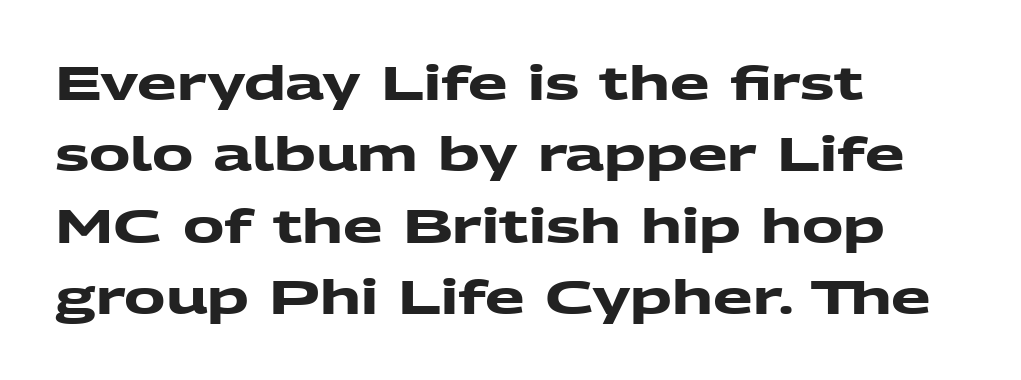
{"serif": "no", "bold": "yes", "weight": "heavy", "width": "wide", "stroke_contrast": "medium", "x_height": "medium", "monospaced": "no", "underline": "no", "align": "left", "line_spacing": "normal", "line_spacing_ratio": 1.55, "letter_spacing": "normal", "letter_spacing_em": 0.0, "glyph_px": 46}
